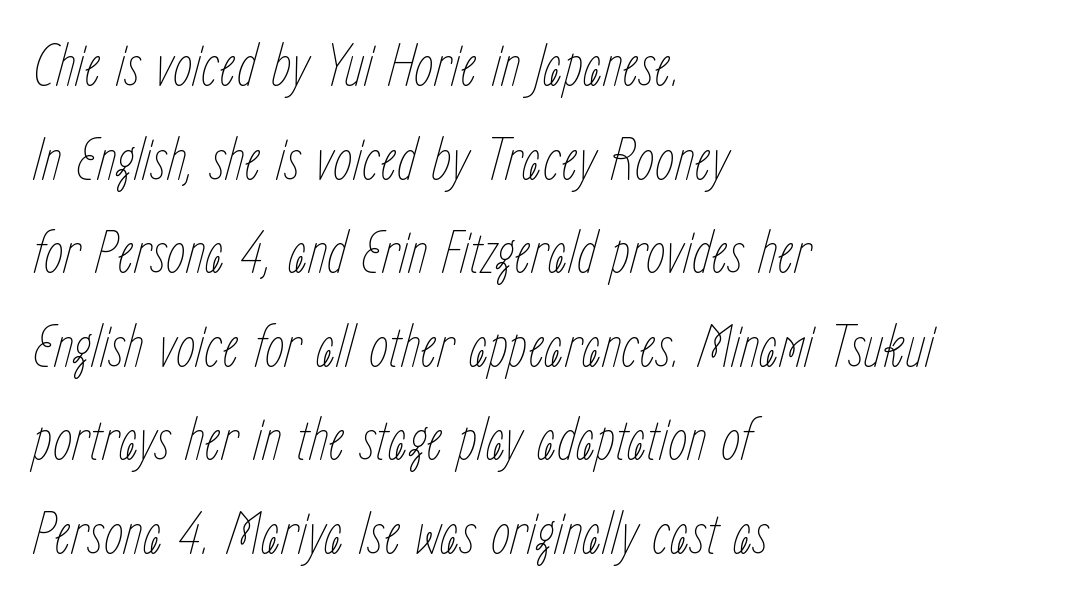
The image shows 62 px thin, condensed type, italic (leaning right); set left-aligned, normal line spacing (1.51x), normal letter spacing, not underlined; low stroke contrast and a medium x-height.
